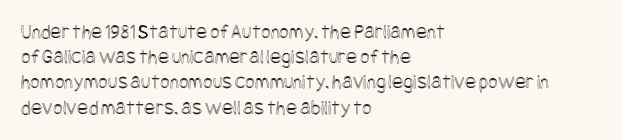
Q: Is the text italic (slanted)? A: No, it is upright.
Q: Is the text underlined? A: No.
Q: How is the paragraph aligned? A: Left-aligned.
Q: Is the spacing between letters normal or unusually wide? A: Normal.
